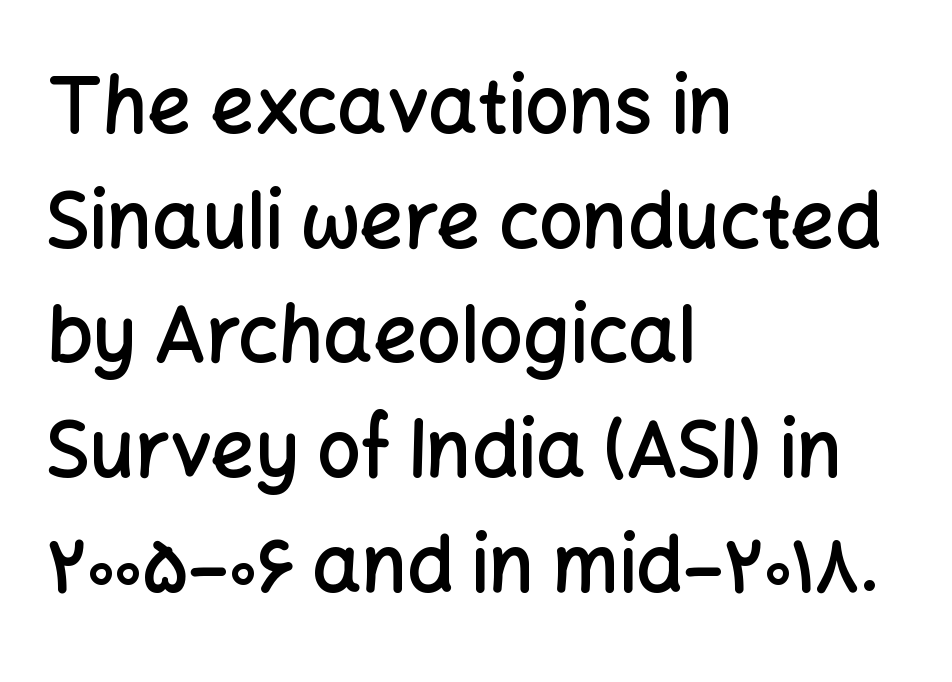
Upright lettering throughout. The passage is arranged the way most books set body copy — flush left. Tracking here is standard; glyphs follow each other at the usual distance. These lines carry some extra weight — a demibold, not a full bold. The designer went with a sans here, leaving each stem footless.
